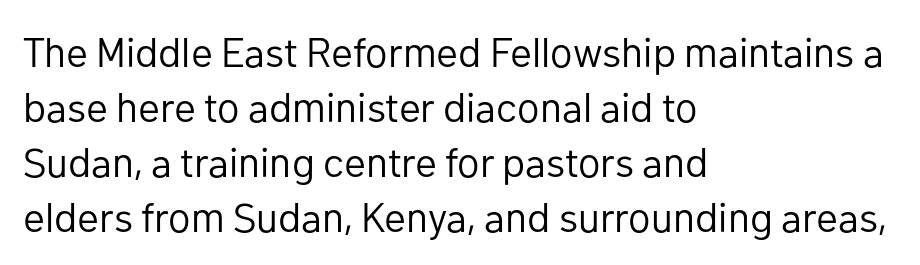
Typographically, this falls in the sans-serif category. This sample uses plain, unmodified letter spacing. Regular leading. Casual observation: everything's shoved over to the left. These lines were composed using upright roman letters.
